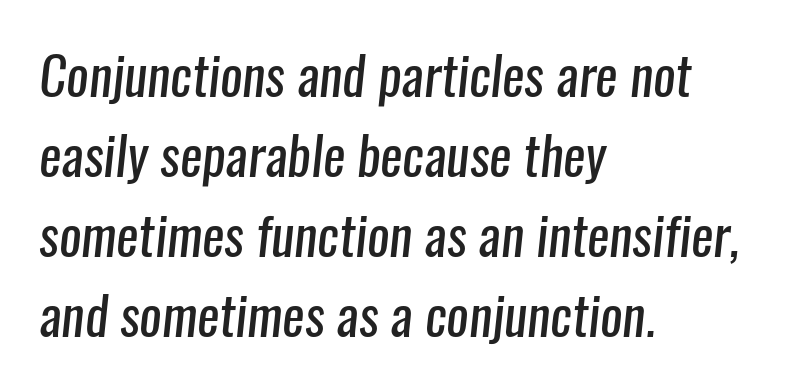
These glyphs show unthickened strokes, regular width or finer. The typeface chosen for these lines omits serifs. This sample has the flowing, uneven cadence of proportional lettering. A typesetter would call this leading conventional body-copy spacing.
